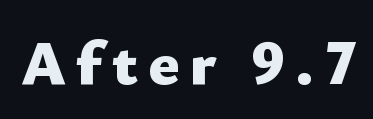
The image shows 64 px heavy sans-serif type, upright; set not underlined; low stroke contrast and a small x-height.
